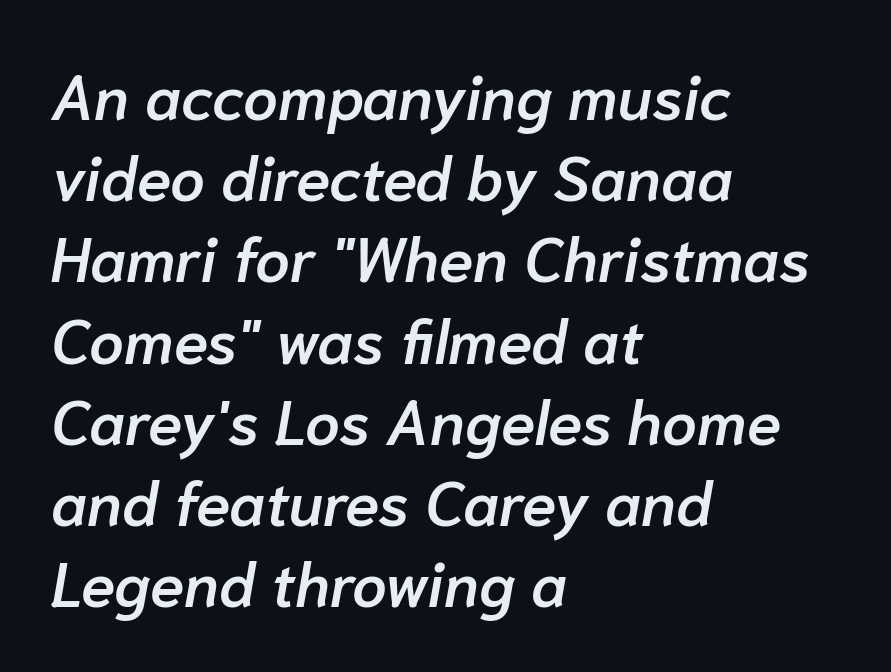
Here the designer chose a conventional face with non-uniform glyph widths. Underlining? Definitely not there. Left-aligned paragraph, ragged on the right. A typesetter would call this zero additional tracking. These words are printed semibold, heavier than regular yet not bold. Is there much room between lines? A standard amount, neither cramped nor airy.
